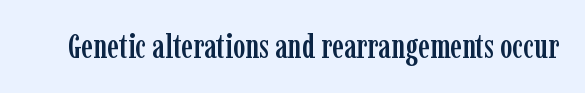
{"serif": "yes", "italic": "no", "width": "condensed", "stroke_contrast": "low", "x_height": "medium", "monospaced": "no", "underline": "no", "letter_spacing": "normal", "letter_spacing_em": 0.0, "glyph_px": 33}
